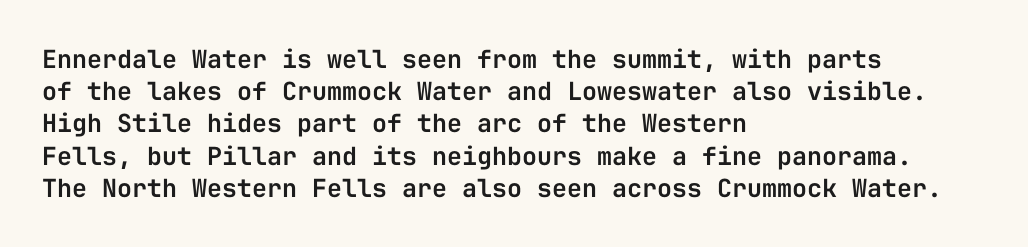
No italicization has been applied; the sample stays upright. This sample uses plain, unmodified letter spacing. Decoration check: the copy has no underline. The typesetter chose a ragged-right arrangement here. Interline gaps are of average width in this sample.
